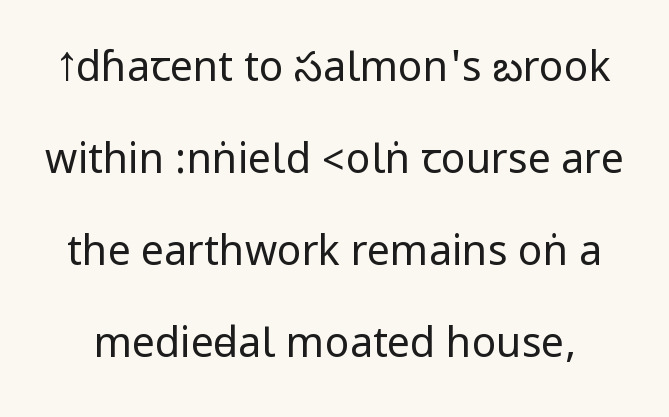
Underlining? Definitely not there. Is the letter spacing exaggerated? No — it looks like the ordinary default. Nothing heavy about these letters — not bold at all. Italic: no, the glyphs are upright roman. Quick note: interline space is abundant.
